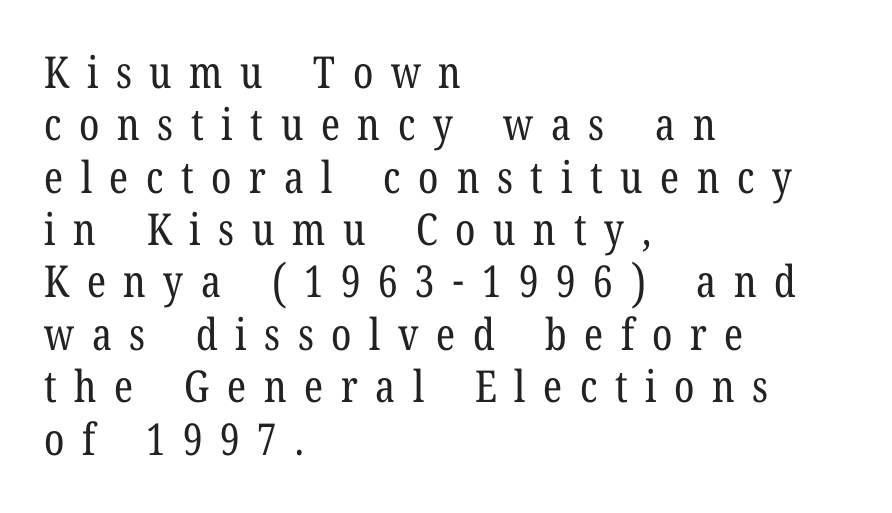
Each letter keeps its own natural width here, so spacing adapts to shape. Check the space under the baseline: it is left empty. You could only call the tracking loose — the letters float apart. The letters stand straight up with perfectly vertical stems. Stems and bowls with no extra thickness — not bold.
